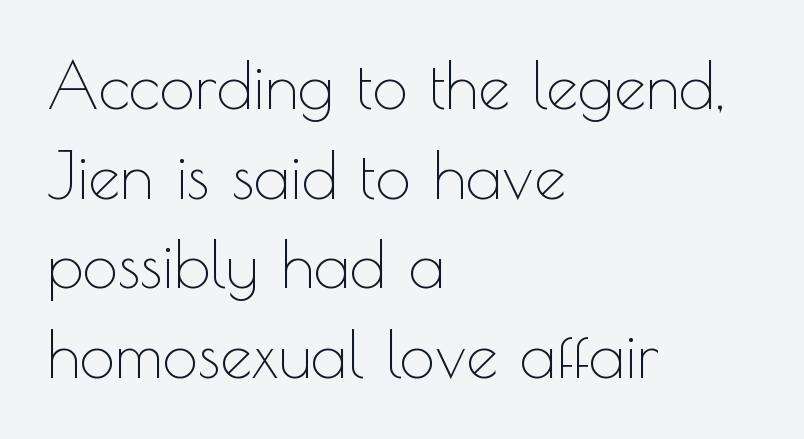
{"serif": "no", "italic": "no", "bold": "no", "weight": "thin", "width": "normal", "x_height": "small", "monospaced": "no", "underline": "no", "align": "left", "line_spacing": "normal", "line_spacing_ratio": 1.4, "letter_spacing": "normal", "letter_spacing_em": 0.0, "glyph_px": 64}
